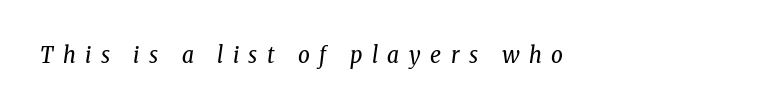
Q: Is the text bold? A: No.
Q: Is the text italic (slanted)? A: Yes, it leans right by about 8 degrees.
Q: Is the text underlined? A: No.
Q: How is the paragraph aligned? A: Left-aligned.
Q: Is the spacing between letters normal or unusually wide? A: Unusually wide.
